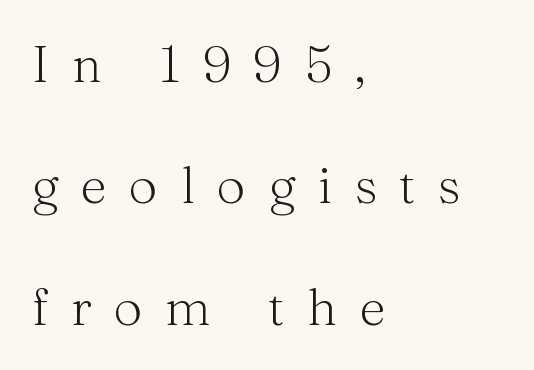
Unlike italic type, these characters show no tilt at all. The string is rendered with underlining switched off. You could not count columns in this text — the font is proportionally spaced. A typesetter would call this leading open, well beyond the default.
